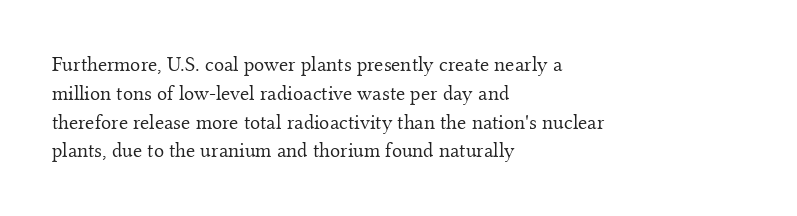
{"italic": "no", "bold": "no", "underline": "no", "align": "left", "line_spacing": "normal", "line_spacing_ratio": 1.37, "letter_spacing": "normal", "letter_spacing_em": 0.0, "glyph_px": 21}
